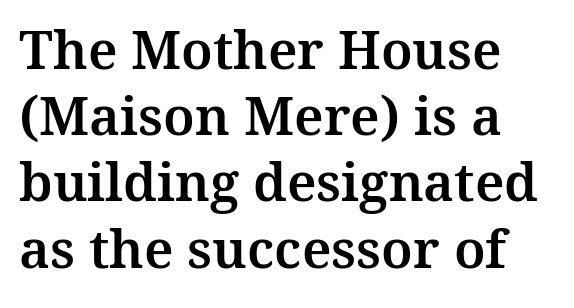
The image shows 53 px serif type, upright; set normal line spacing (1.25x), normal letter spacing, not underlined; medium stroke contrast and a medium x-height.
